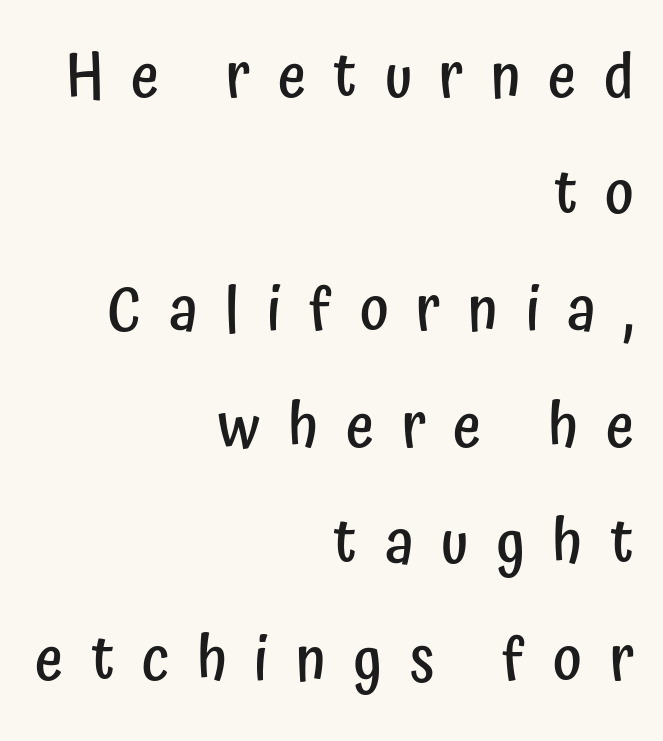
{"serif": "no", "italic": "no", "bold": "semi", "weight": "semibold", "width": "condensed", "stroke_contrast": "low", "x_height": "medium", "monospaced": "no", "underline": "no", "align": "right", "line_spacing": "loose", "line_spacing_ratio": 1.91, "letter_spacing": "wide", "letter_spacing_em": 0.45, "glyph_px": 61}
